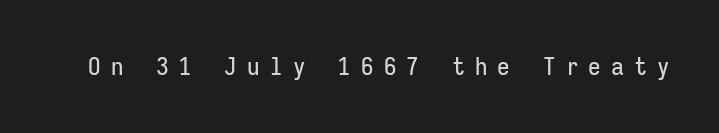
Q: Is the text italic (slanted)? A: No, it is upright.
Q: Is the text underlined? A: No.
Q: Is the spacing between letters normal or unusually wide? A: Unusually wide.
